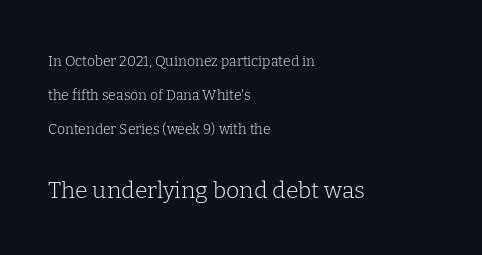
Observe the ordinary spacing: letters are neighbours, not strangers. The space between consecutive lines is lavish. The font's upright variant was chosen for this text. The strokes are not fattened; the text isn't bold. The setting favours the left margin, as ordinary paragraphs usually do.
